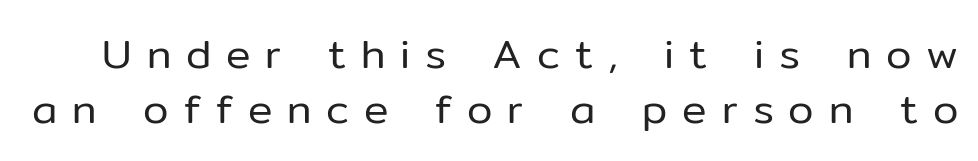
The horizontal fit of the characters is loose and conspicuously gappy. On a weight scale, this lands at 450 or below. The baseline area is clear. A typesetter would mark this as roman, not italic. Rows of type keep a routine distance in the vertical direction.
